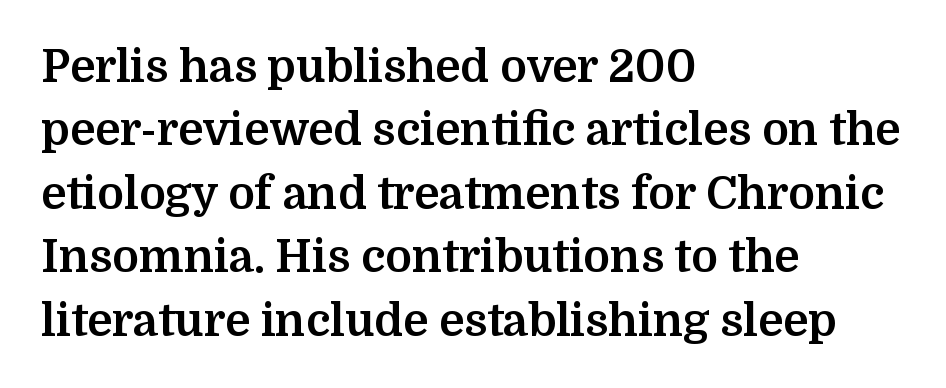
The image shows 45 px bold serif type, upright; set left-aligned, normal line spacing (1.41x), normal letter spacing, not underlined; medium stroke contrast and a medium x-height.
